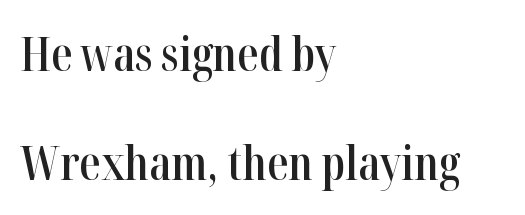
{"serif": "yes", "italic": "no", "bold": "semi", "weight": "semibold", "width": "condensed", "stroke_contrast": "high", "x_height": "medium", "monospaced": "no", "underline": "no", "align": "left", "line_spacing": "loose", "line_spacing_ratio": 2.32, "letter_spacing": "normal", "letter_spacing_em": 0.0, "glyph_px": 47}
